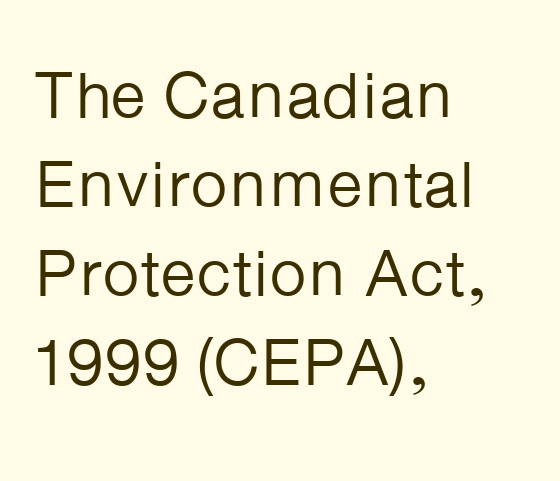
Line beginnings align vertically; line endings do not. No letter is thick-stroked: the sample isn't bold. Vertically, the passage feels balanced, rows spaced as you'd expect. Plain, unruled lines of type. The rendering keeps characters at their native spacing. These lines were composed using upright roman letters.
